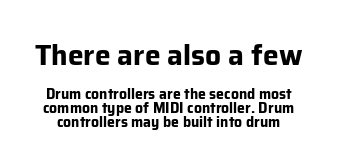
In terms of posture, this sample is upright. The first block has been scaled up relative to the second. Character widths vary here, with narrow letters taking less room than wide ones. Stroke thickness is high; the sample reads as a true bold. Rows of type sit shoulder to shoulder in the vertical direction.
